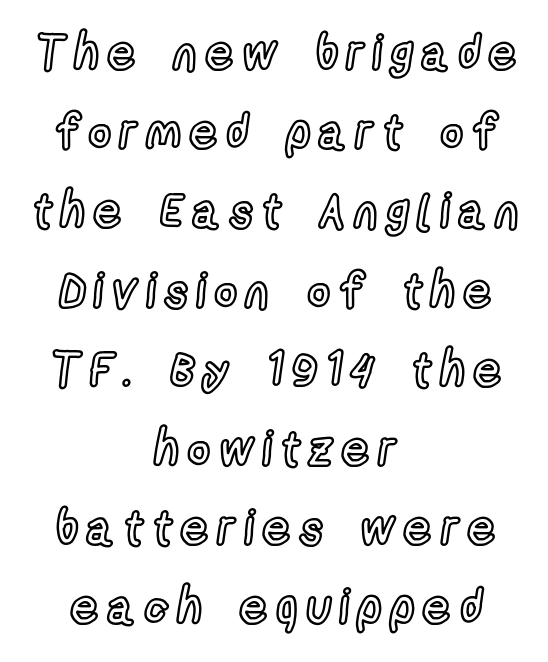
{"width": "condensed", "x_height": "medium", "monospaced": "no", "underline": "no", "align": "center", "line_spacing": "normal", "line_spacing_ratio": 1.65, "glyph_px": 48}
